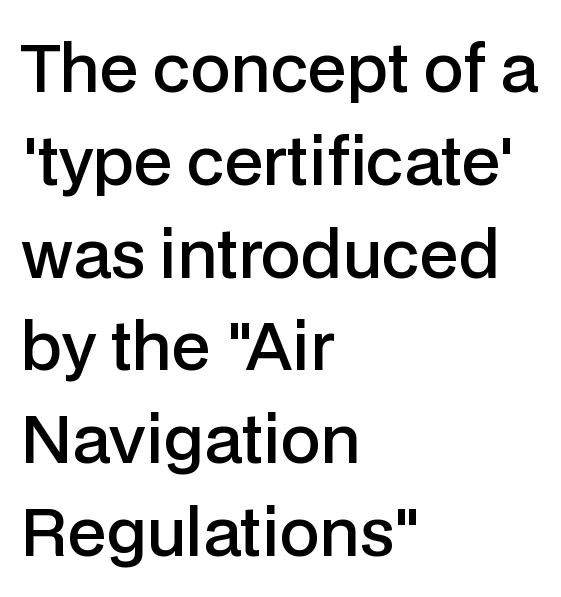
The passage shown is typed in a proportional face where columns would drift. The string is rendered with underlining switched off. The rendering keeps characters at their native spacing. If you drew a ruler down the left edge, every line would touch it. In terms of leading, this rendering sits right in the middle. Tall strokes in this sample are plumb rather than angled.
